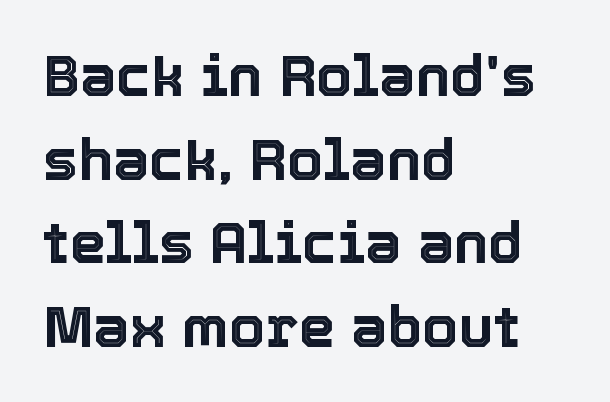
Each line starts at the same left margin while the right side varies. Is this a fixed-width face? No — the glyphs have proportional, varying widths. Horizontal bands of white between lines are of average thickness. In terms of letterspacing, this is plain default setting.
